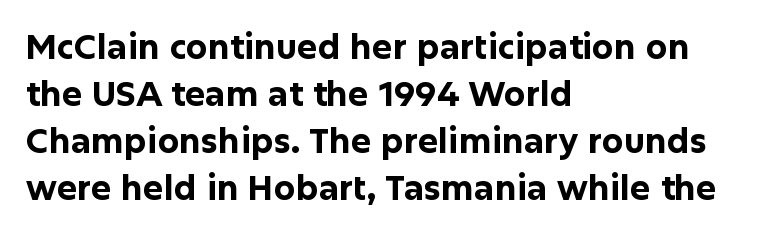
Does the weight exceed regular? Yes, all the way to bold. This sample uses plain, unmodified letter spacing. The letters carry no serifs — their stems end cleanly without finishing strokes. Here the designer chose a conventional face with non-uniform glyph widths. The type sits square on the baseline with zero lean. Teacher's note: observe the even left margin — that is flush-left alignment.
